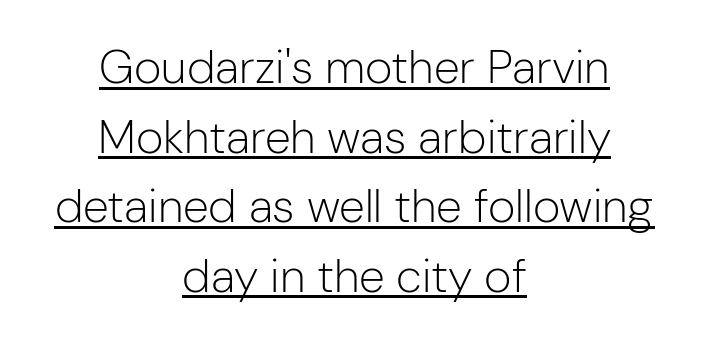
What stands out about the letter spacing? Nothing — it is the standard amount. The font family rendered here belongs to the sans-serif group. Is this a fixed-width face? No — the glyphs have proportional, varying widths. A normal amount of white space separates one row of letters from the next. Compared with a typical body face, this is equally light or lighter still.
